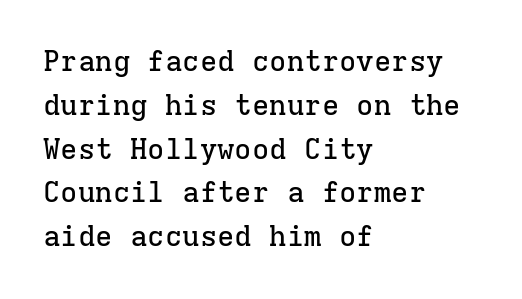
Q: Is the text italic (slanted)? A: No, it is upright.
Q: Is the typeface a serif or a sans-serif typeface? A: Serif.
Q: Is the text underlined? A: No.
Q: How is the paragraph aligned? A: Left-aligned.
Q: Is the spacing between letters normal or unusually wide? A: Normal.
Q: Is the spacing between lines tight, normal or loose? A: Normal.
Q: Width (condensed, normal, or wide)? A: Normal.
Q: Stroke contrast? A: Low.
Q: x-height? A: Medium.
Q: Monospaced? A: Yes.
